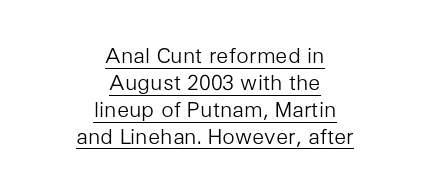
Weight: in the light-to-regular range. Both edges are ragged and mirror each other, which tells us the setting is centered. Is there much room between lines? A standard amount, neither cramped nor airy. Students, observe the line beneath the letters — that is underlining.
